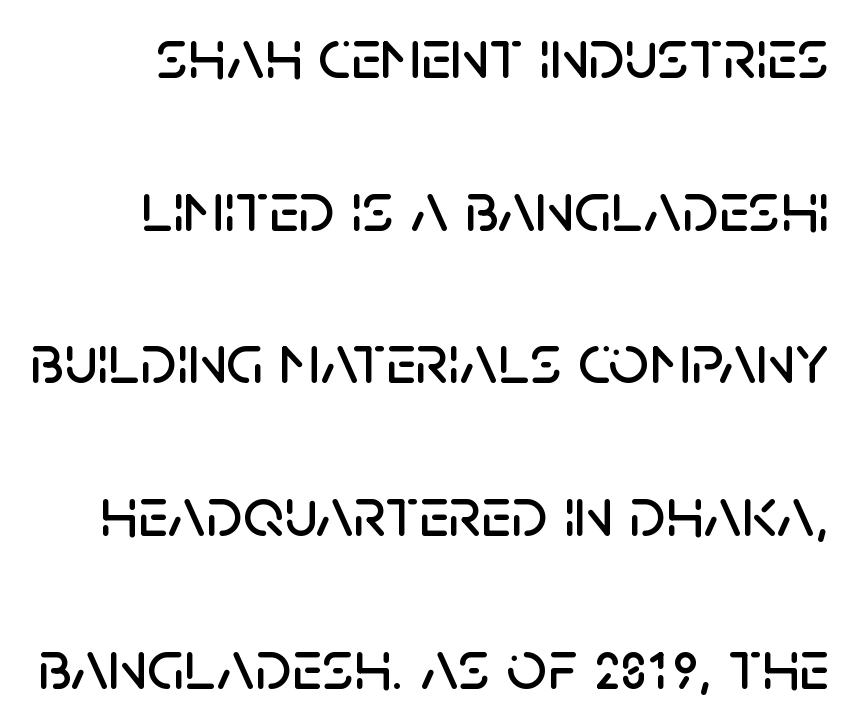
{"serif": "no", "italic": "no", "width": "normal", "stroke_contrast": "low", "x_height": "large", "monospaced": "no", "underline": "no", "align": "right", "line_spacing": "loose", "line_spacing_ratio": 2.15, "letter_spacing": "normal", "letter_spacing_em": 0.0, "glyph_px": 71}
